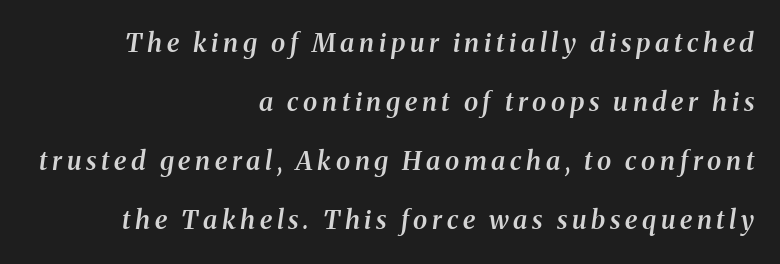
Quick note: underline off. Teacher's note: observe the even right margin — that is flush-right alignment. Emphasis by weight is partial: semibold. Students, observe: this is what heavily led, spacious text looks like. Does the lettering tilt? It does — this is italic.
